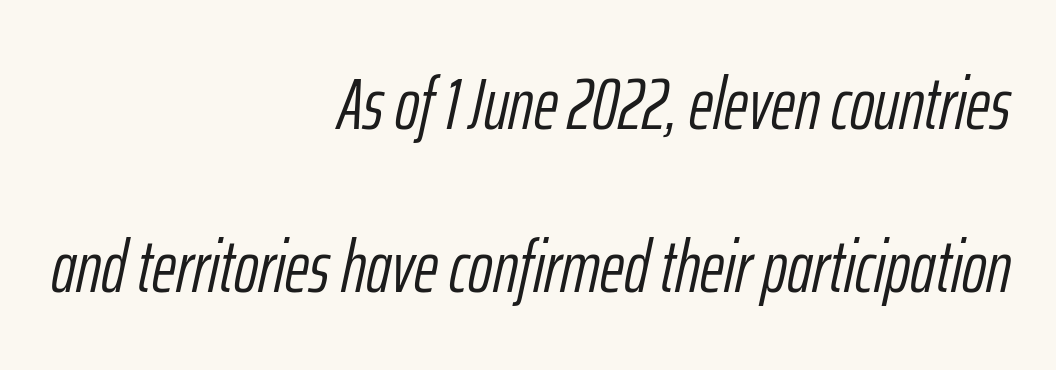
Tall strokes in this sample are angled rather than plumb. The space beneath each line is pristine and unruled. The rendering uses a large line-height, opening up the rows. Layout note: lines flush right. A typesetter would call this proportional, since set widths differ per character. Each word holds together tightly as a unit, with standard inter-letter gaps.
